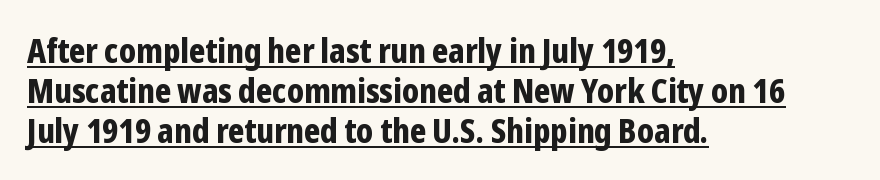
The image shows 33 px bold, condensed sans-serif type, upright; set left-aligned, line spacing 1.21x, normal letter spacing, underlined; low stroke contrast and a medium x-height.
